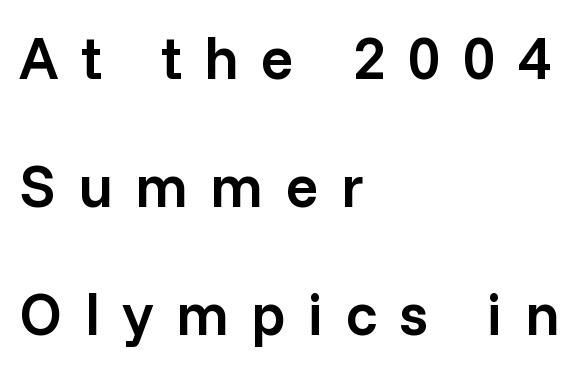
The characters look somewhat weighty, a semibold short of true bold. Someone cranked the tracking dial way up on this one. Teacher's note: observe the even left margin — that is flush-left alignment. Note the varied advance widths — an 'i' is clearly narrower than an 'm'. Does the lettering tilt? It doesn't — this is upright.
